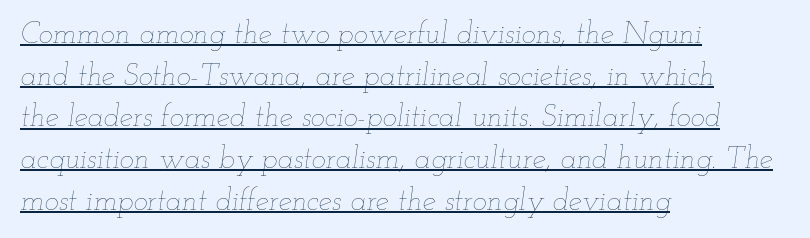
In terms of letterspacing, this is plain default setting. A light-to-regular cut is what we see here. Slanted lettering throughout. Leftover space on each line is placed entirely after the last word. Note the varied advance widths — an 'i' is clearly narrower than an 'm'.
